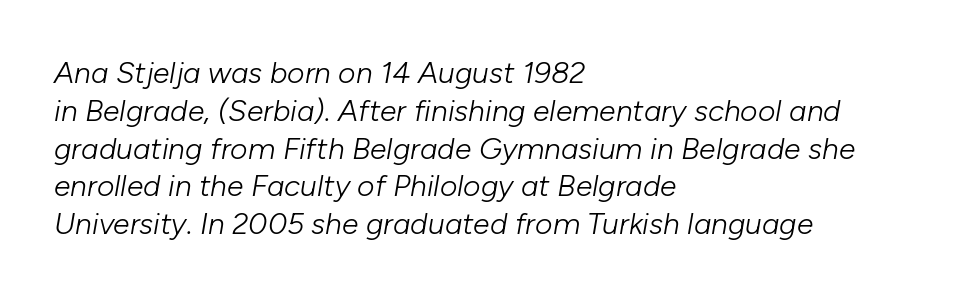
{"italic": "yes", "lean": "right", "slant_degrees": 10, "bold": "no", "weight": "light", "width": "normal", "stroke_contrast": "low", "x_height": "medium", "monospaced": "no", "underline": "no", "align": "left", "line_spacing": "normal", "line_spacing_ratio": 1.26, "letter_spacing": "normal", "letter_spacing_em": 0.0, "glyph_px": 30}
